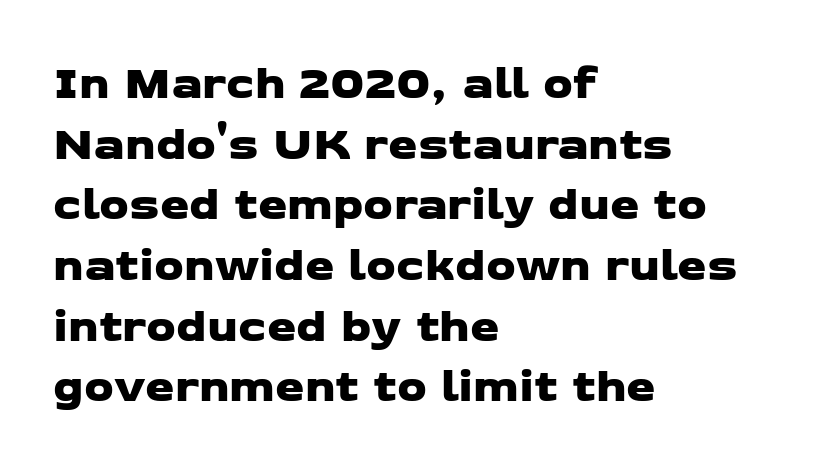
Q: Is the typeface a serif or a sans-serif typeface? A: Sans-serif.
Q: Is the text underlined? A: No.
Q: How is the paragraph aligned? A: Left-aligned.
Q: Is the spacing between letters normal or unusually wide? A: Normal.
Q: Is the spacing between lines tight, normal or loose? A: Normal.
Q: Width (condensed, normal, or wide)? A: Wide.
Q: Stroke contrast? A: Low.
Q: x-height? A: Medium.
Q: Monospaced? A: No.
